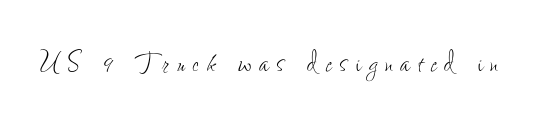
{"bold": "no", "weight": "thin", "width": "condensed", "stroke_contrast": "low", "x_height": "small", "monospaced": "no", "underline": "no", "letter_spacing": "wide", "letter_spacing_em": 0.21, "glyph_px": 36}
